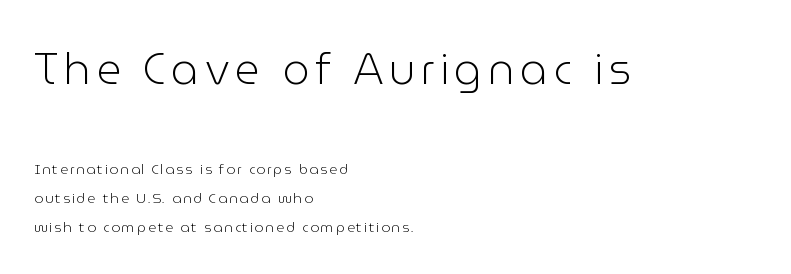
The image shows 43 px light sans-serif type, upright; set left-aligned, loose line spacing (2.07x), not underlined; the first (top) block is 3.07x larger; low stroke contrast and a medium x-height.
